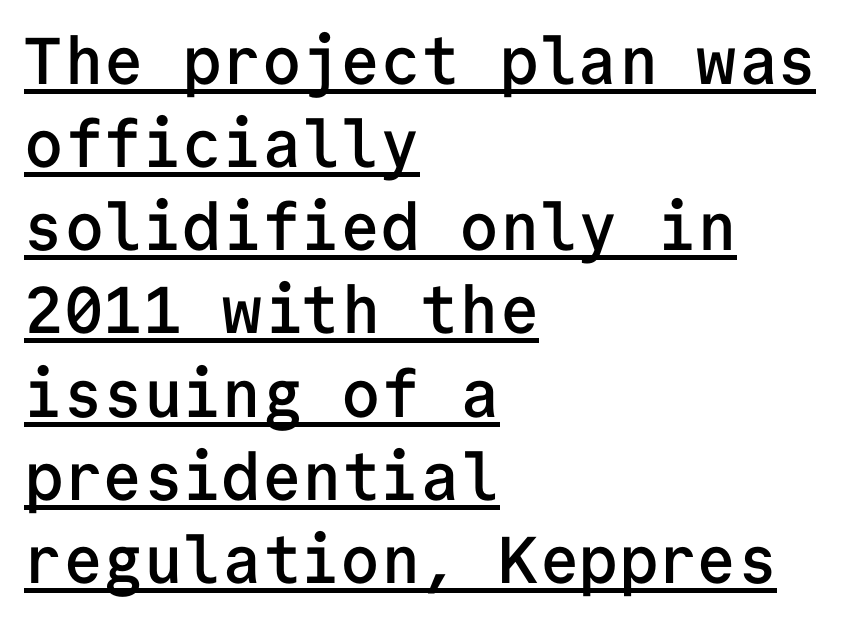
Q: Is the text bold? A: Semi-bold.
Q: Is the text italic (slanted)? A: No, it is upright.
Q: Is the typeface a serif or a sans-serif typeface? A: Sans-serif.
Q: Is the text underlined? A: Yes.
Q: How is the paragraph aligned? A: Left-aligned.
Q: Is the spacing between letters normal or unusually wide? A: Normal.
Q: Is the spacing between lines tight, normal or loose? A: Normal.
Q: Width (condensed, normal, or wide)? A: Normal.
Q: Stroke contrast? A: Low.
Q: x-height? A: Medium.
Q: Monospaced? A: Yes.
